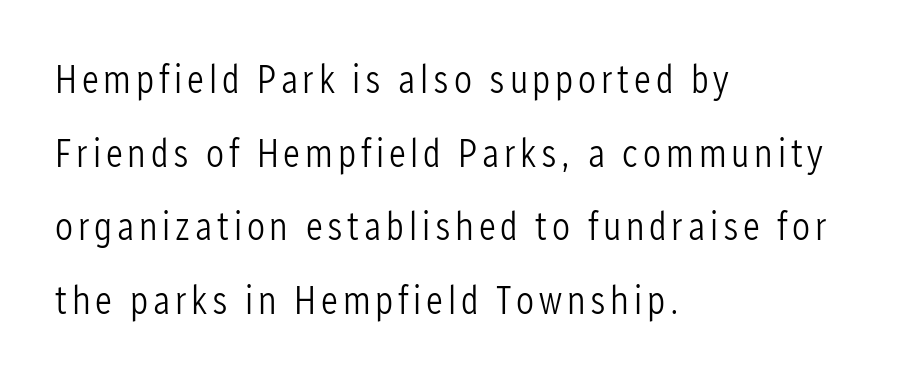
{"serif": "no", "italic": "no", "bold": "no", "weight": "light", "width": "condensed", "stroke_contrast": "low", "x_height": "medium", "monospaced": "no", "underline": "no", "align": "left", "line_spacing_ratio": 1.84, "glyph_px": 40}
